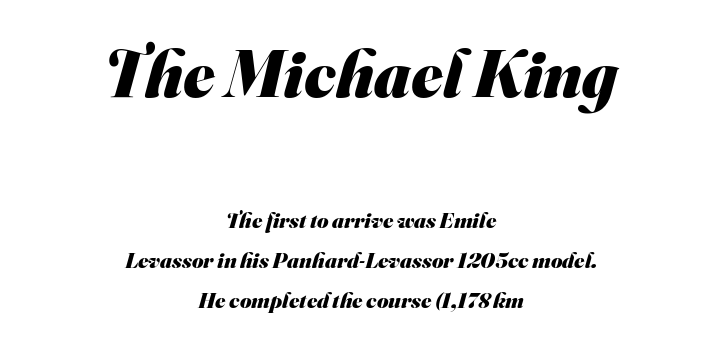
The image shows 67 px heavy sans-serif type; set centered, line spacing 1.81x, normal letter spacing, not underlined; the first (top) block is 3.05x larger; medium stroke contrast and a small x-height.
